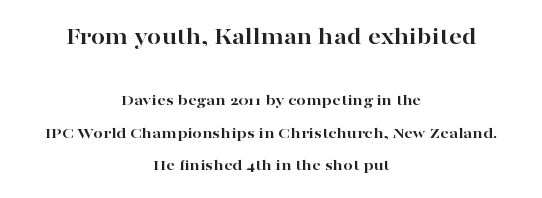
Q: Is the text bold? A: Yes.
Q: Is the text italic (slanted)? A: No, it is upright.
Q: Is the text underlined? A: No.
Q: How is the paragraph aligned? A: Centered.
Q: Is the spacing between letters normal or unusually wide? A: Normal.
Q: Is the spacing between lines tight, normal or loose? A: Loose.
Q: Which block of text is set in a larger size, the first (top) or the second (bottom)? A: The first (top) one.
